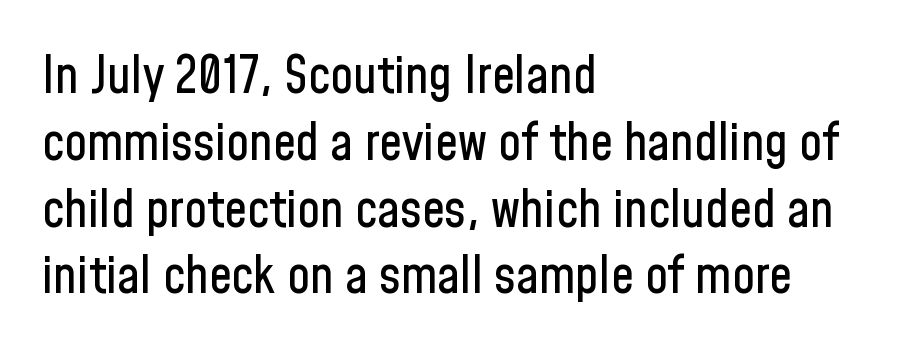
Look at the bottom of the vertical strokes: they stop flat, with no serifs. Rows of type keep a routine distance in the vertical direction. Bare-footed words on every line. In terms of posture, this sample is upright.
